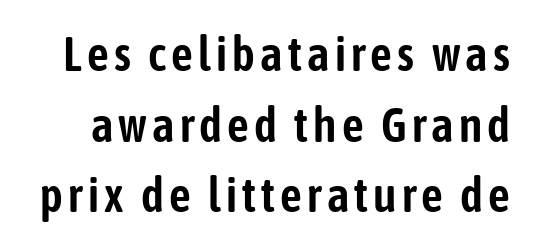
Q: Is the text italic (slanted)? A: No, it is upright.
Q: Is the typeface a serif or a sans-serif typeface? A: Sans-serif.
Q: Is the text underlined? A: No.
Q: Is the spacing between lines tight, normal or loose? A: Normal.
Q: Width (condensed, normal, or wide)? A: Condensed.
Q: Stroke contrast? A: Low.
Q: x-height? A: Medium.
Q: Monospaced? A: No.
